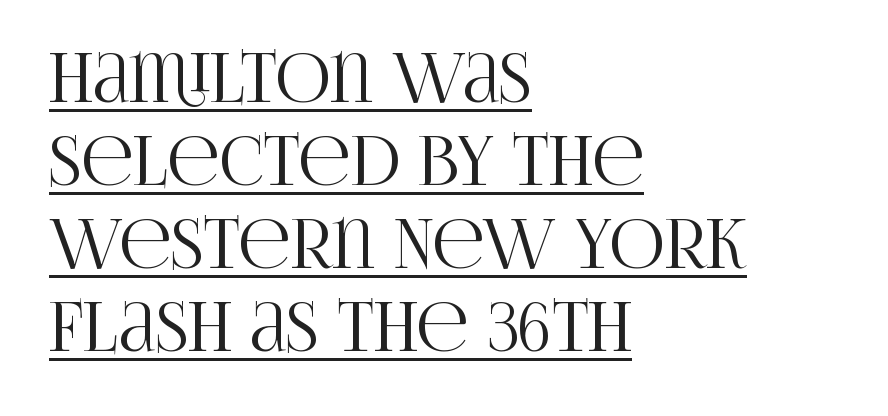
Honestly, the letter spacing is just normal — you wouldn't notice it. Layout note: lines flush left. Is this a fixed-width face? No — the glyphs have proportional, varying widths. You can tell it's not italic because the verticals are truly vertical. A baseline rule has been typeset under these characters. Stroke terminals: seriffed.
